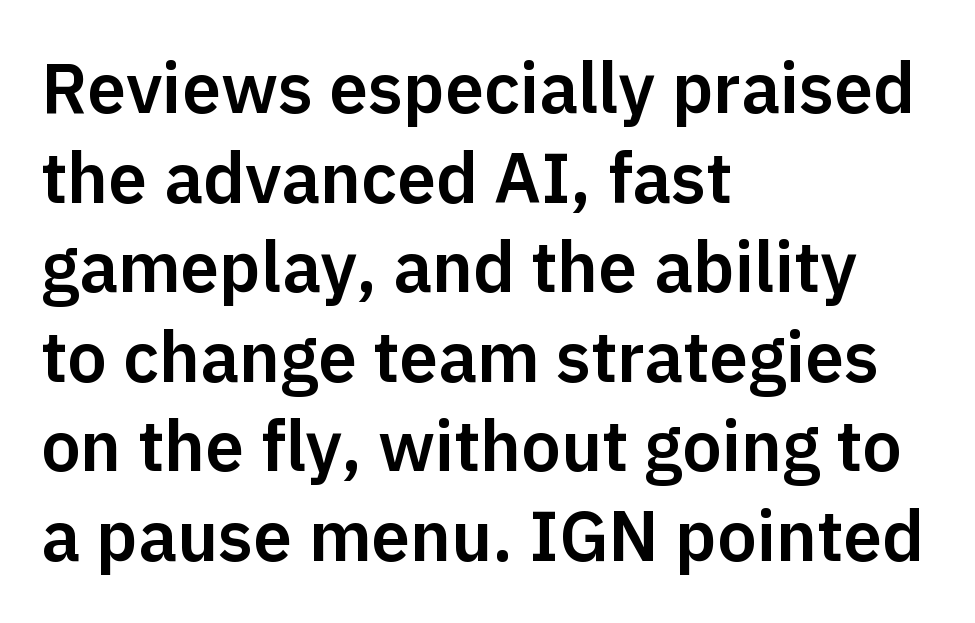
Only glyphs here, with clear space below each row. Is there any slant? The stems are plumb. In terms of letterspacing, this is plain default setting. Character widths vary here, with narrow letters taking less room than wide ones.
